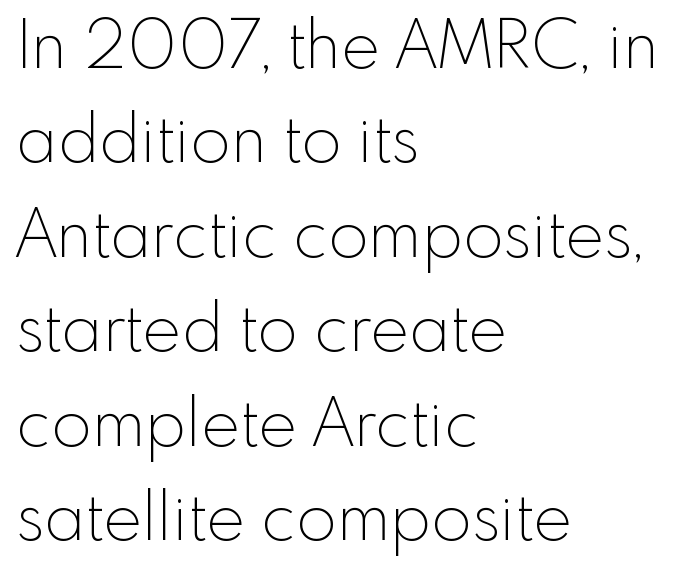
Q: Is the text bold? A: No.
Q: Is the text italic (slanted)? A: No, it is upright.
Q: Is the typeface a serif or a sans-serif typeface? A: Sans-serif.
Q: Is the text underlined? A: No.
Q: How is the paragraph aligned? A: Left-aligned.
Q: Is the spacing between letters normal or unusually wide? A: Normal.
Q: Is the spacing between lines tight, normal or loose? A: Normal.
Q: Width (condensed, normal, or wide)? A: Normal.
Q: x-height? A: Small.
Q: Monospaced? A: No.
